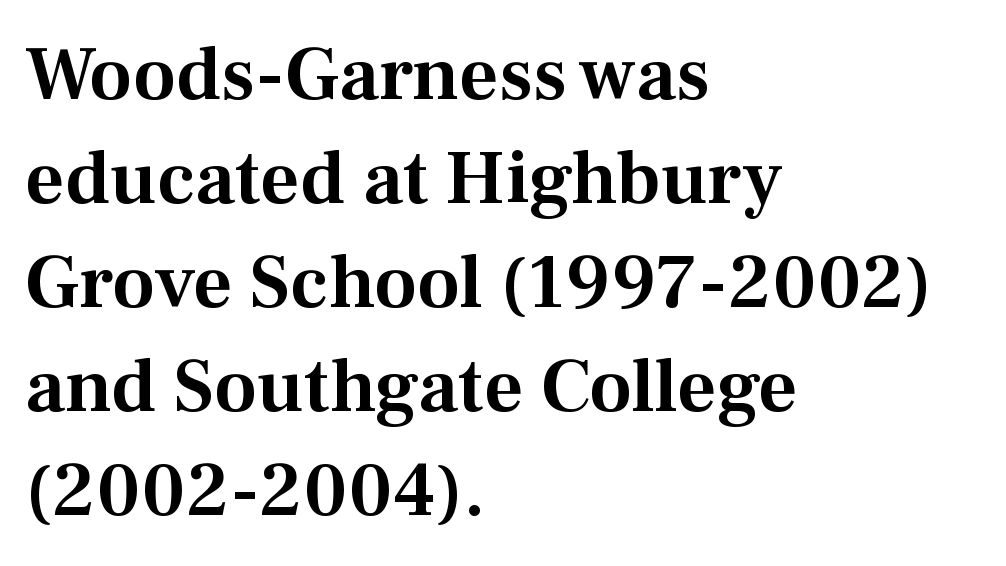
{"serif": "yes", "italic": "no", "width": "normal", "stroke_contrast": "medium", "x_height": "medium", "monospaced": "no", "underline": "no", "align": "left", "line_spacing": "normal", "line_spacing_ratio": 1.35, "letter_spacing": "normal", "letter_spacing_em": 0.0, "glyph_px": 77}
